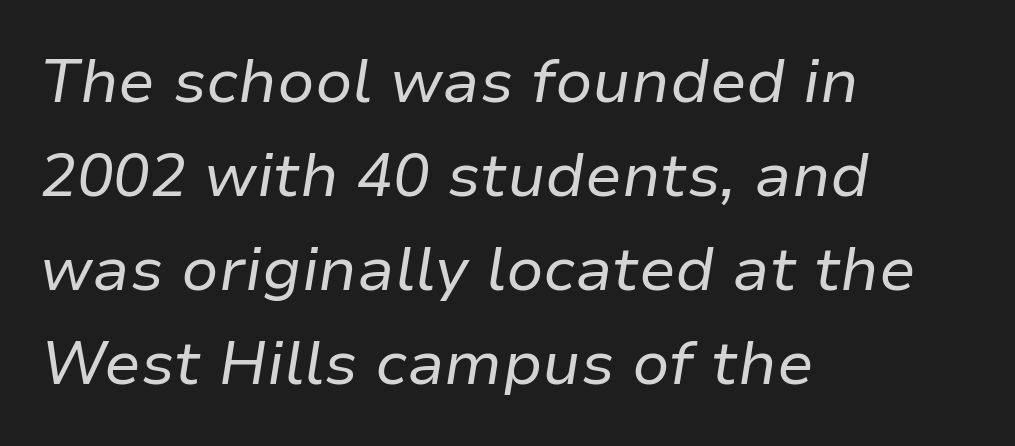
The image shows 61 px regular-weight type, italic (leaning right); set left-aligned, normal line spacing (1.54x), normal letter spacing, not underlined; low stroke contrast and a medium x-height.
